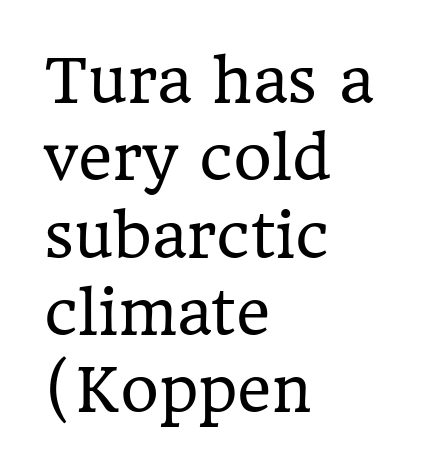
The image shows 59 px regular-weight serif type, upright; set left-aligned, normal line spacing (1.31x), normal letter spacing, not underlined; low stroke contrast and a medium x-height.
